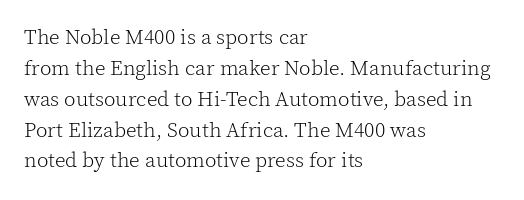
If you drew a line through each stem, it would be perfectly vertical. Leftover space on each line is placed entirely after the last word. The vertical gap from one line to the next is medium. The specimen omits any rule beneath the text block's lines.
